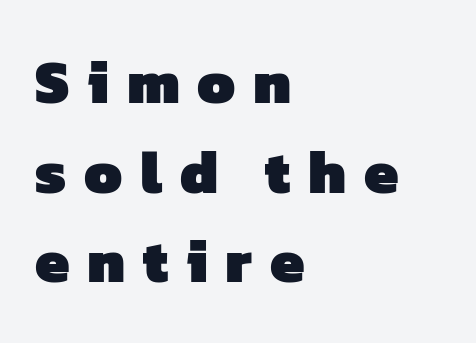
The image shows 61 px heavy sans-serif type; set left-aligned, normal line spacing (1.47x), unusually wide letter spacing (+0.29 em), not underlined; low stroke contrast and a medium x-height.
